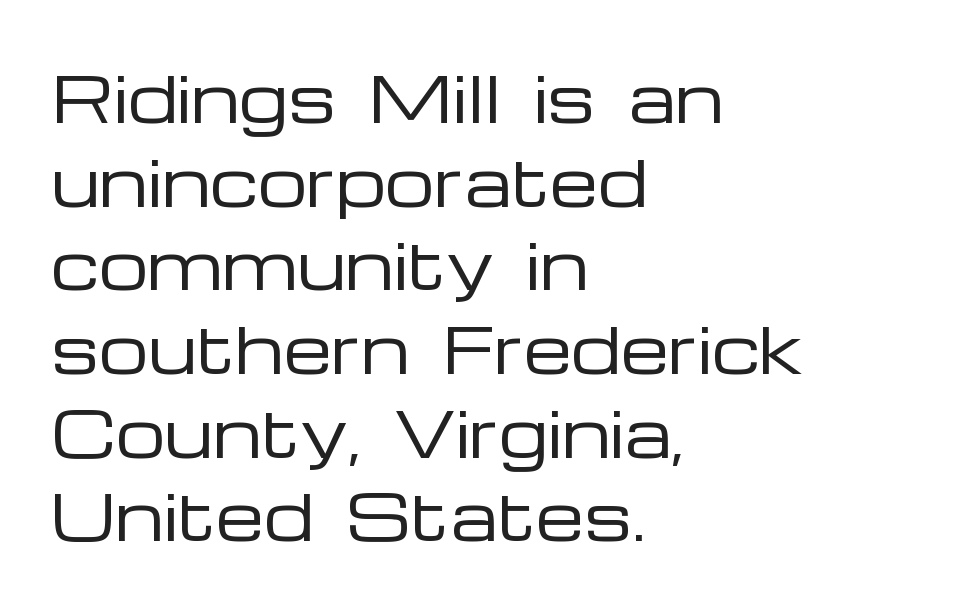
The image shows 62 px regular-weight, wide sans-serif type, upright; set left-aligned, normal line spacing (1.35x), normal letter spacing, not underlined; low stroke contrast and a medium x-height.
